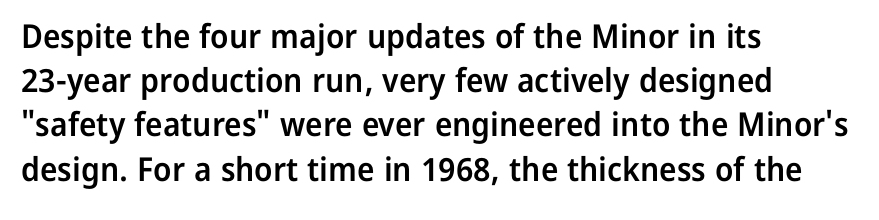
Varying glyph widths throughout — classic text-font behaviour. No word sits above an underline. Bold? Not quite — semibold, heavier than regular but stopping short. Short and long lines alike share a common starting point at left.
